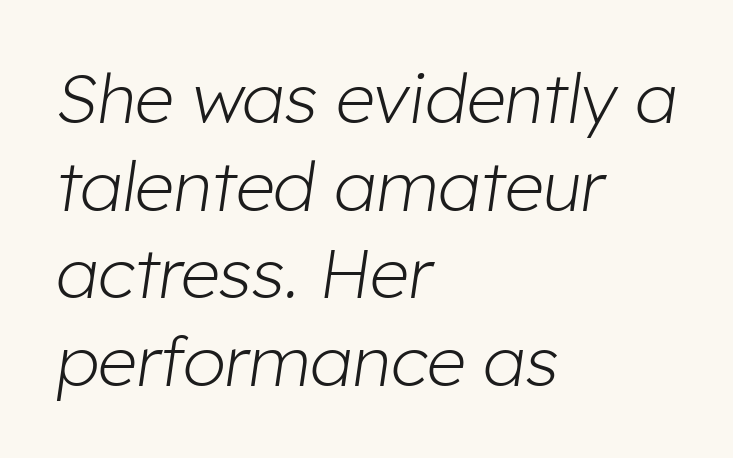
The image shows 69 px light type, italic (leaning right); set left-aligned, normal line spacing (1.27x), normal letter spacing, not underlined; low stroke contrast and a medium x-height.
